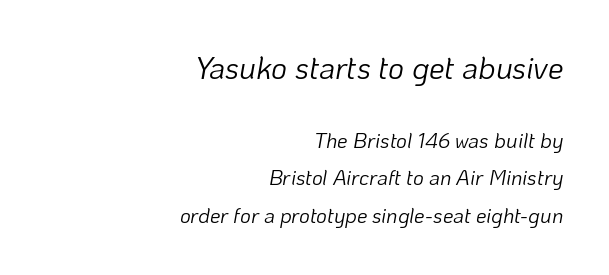
Each stroke keeps to a modest, everyday thickness or less. Looks like regular typesetting: each glyph gets only the width it needs. The passage shown is not underscored anywhere. Every row of glyphs terminates at an identical x-position on the right. The passage shown begins with its larger block and ends with its smaller one.
